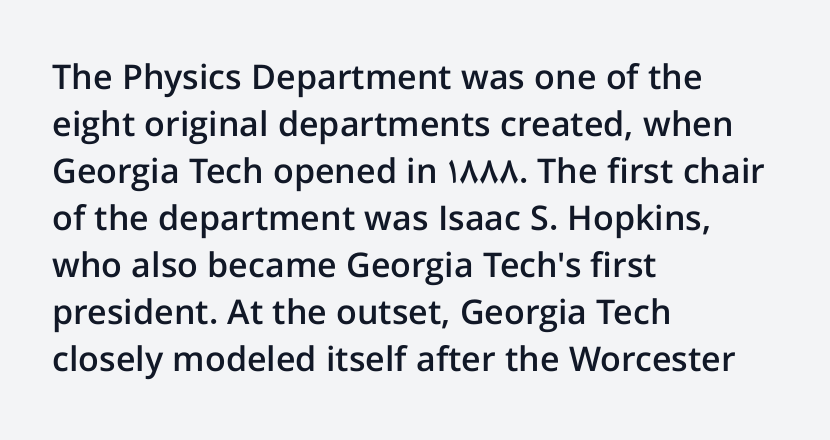
The passage shown is semibold, sitting just below true bold. The type is set solid horizontally, with unmodified tracking. Quick note: underline off. Posture: straight, roman, zero tilt. The face used here is a sans, in the tradition of grotesques and geometrics.
